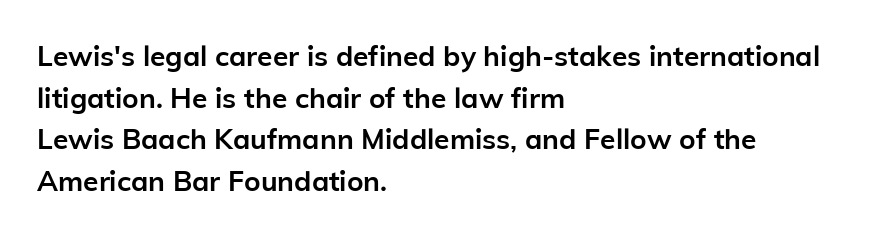
{"serif": "no", "italic": "no", "bold": "yes", "weight": "semibold", "width": "normal", "stroke_contrast": "low", "x_height": "medium", "monospaced": "no", "underline": "no", "align": "left", "line_spacing": "normal", "line_spacing_ratio": 1.49, "letter_spacing": "normal", "letter_spacing_em": 0.0, "glyph_px": 28}
